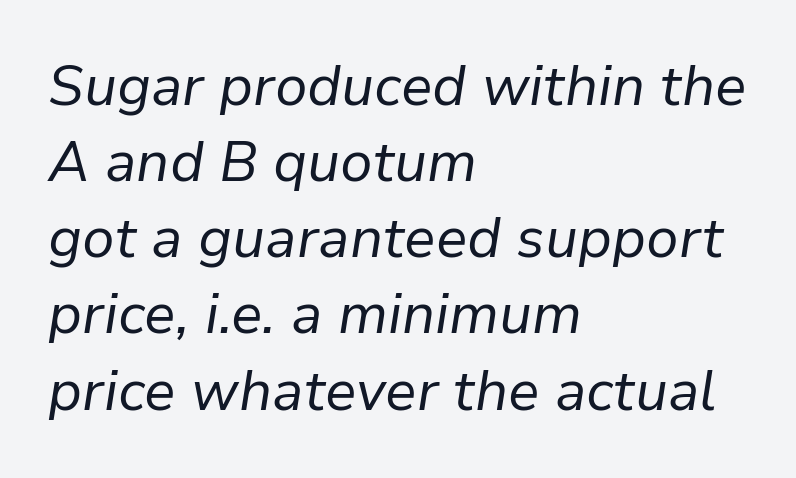
{"italic": "yes", "lean": "right", "slant_degrees": 9, "bold": "no", "weight": "regular", "width": "normal", "stroke_contrast": "low", "x_height": "medium", "monospaced": "no", "underline": "no", "align": "left", "line_spacing": "normal", "line_spacing_ratio": 1.36, "letter_spacing": "normal", "letter_spacing_em": 0.0, "glyph_px": 56}
